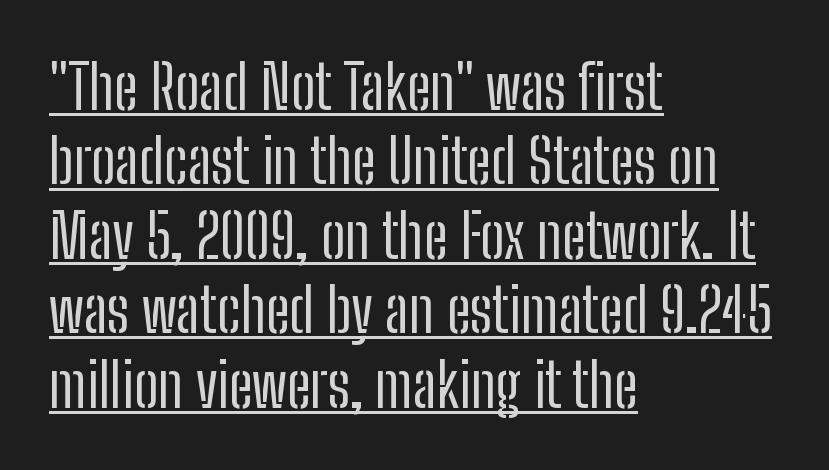
Each letter keeps its own natural width here, so spacing adapts to shape. A roman cut, with each character standing at attention. This sample uses a sans-serif face. If you drew a ruler down the left edge, every line would touch it. The font is comparable to plain body text, perhaps lighter. Short note: letters normally spaced.
